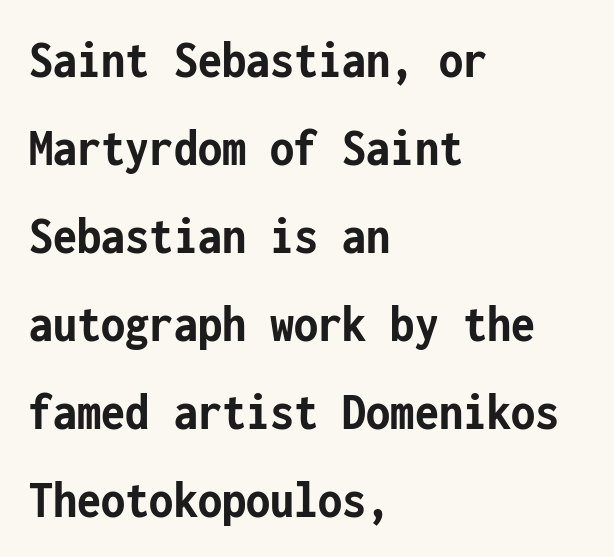
{"serif": "no", "italic": "no", "bold": "yes", "weight": "semibold", "width": "condensed", "stroke_contrast": "low", "x_height": "medium", "monospaced": "yes", "underline": "no", "align": "left", "line_spacing": "normal", "line_spacing_ratio": 1.6, "letter_spacing": "normal", "letter_spacing_em": 0.0, "glyph_px": 55}
